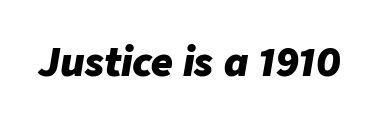
The image shows 38 px heavy type, italic (leaning right); set normal letter spacing, not underlined; low stroke contrast and a medium x-height.
